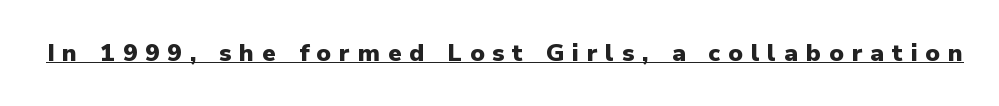
The image shows 24 px bold type, upright; set unusually wide letter spacing (+0.33 em), underlined.
